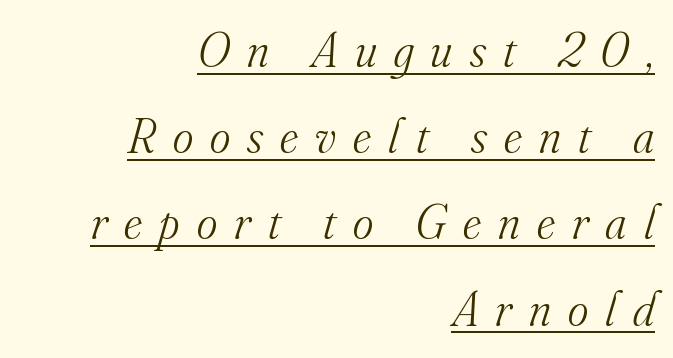
The image shows 49 px light serif type, italic (leaning right); set right-aligned, line spacing 1.76x, unusually wide letter spacing (+0.35 em), underlined; medium stroke contrast and a small x-height.
